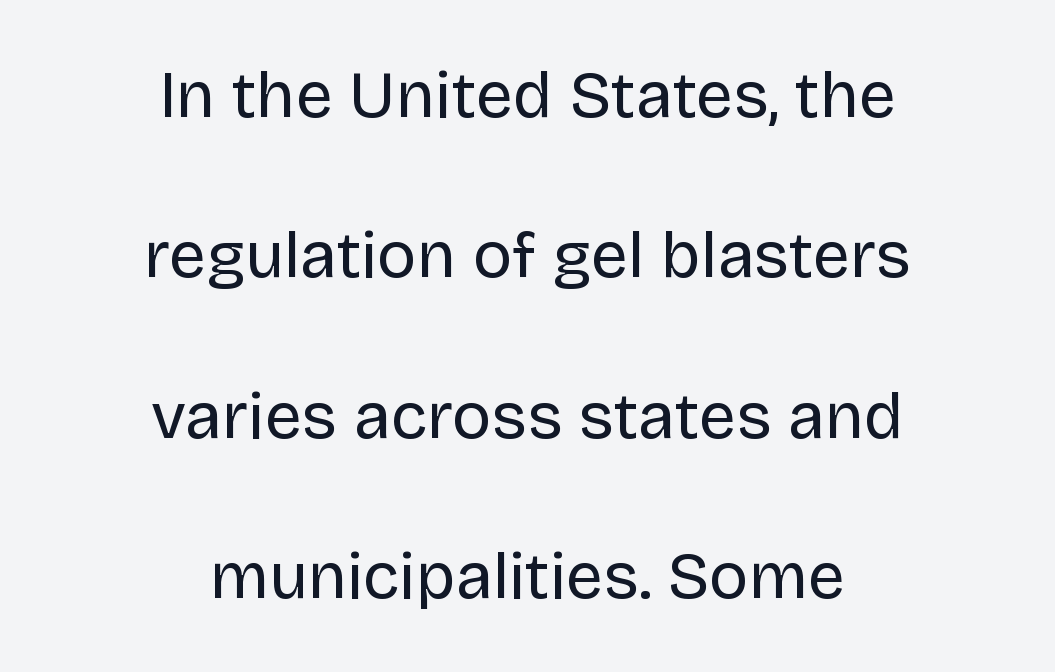
{"serif": "no", "italic": "no", "bold": "no", "weight": "regular", "width": "normal", "stroke_contrast": "low", "x_height": "large", "monospaced": "no", "underline": "no", "align": "center", "line_spacing": "loose", "line_spacing_ratio": 2.43, "letter_spacing": "normal", "letter_spacing_em": 0.0, "glyph_px": 66}
